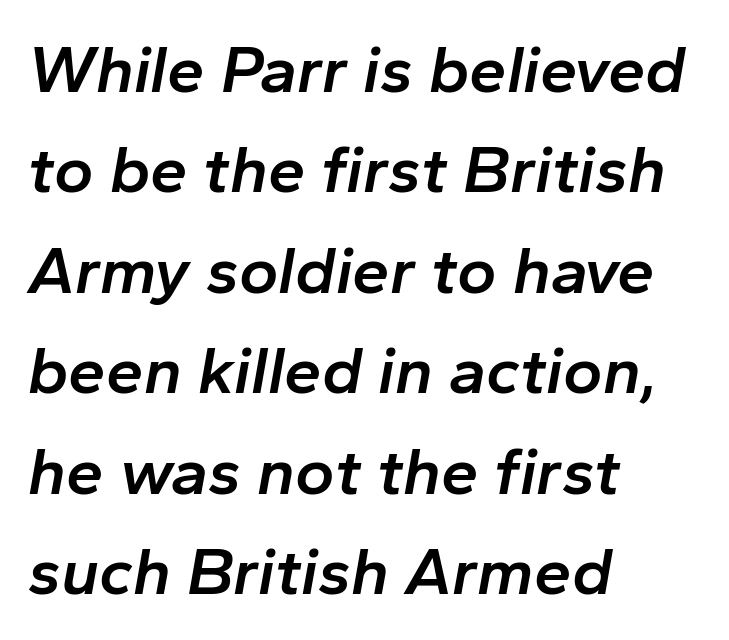
Q: Is the text bold? A: Semi-bold.
Q: Is the text italic (slanted)? A: Yes, it leans right by about 10 degrees.
Q: Is the text underlined? A: No.
Q: How is the paragraph aligned? A: Left-aligned.
Q: Is the spacing between letters normal or unusually wide? A: Normal.
Q: Is the spacing between lines tight, normal or loose? A: Normal.
Q: Width (condensed, normal, or wide)? A: Normal.
Q: Stroke contrast? A: Low.
Q: x-height? A: Medium.
Q: Monospaced? A: No.
